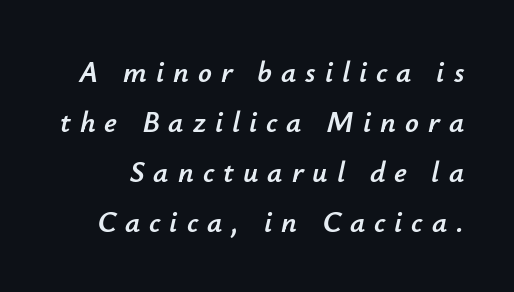
Q: Is the text italic (slanted)? A: Yes, it leans right by about 12 degrees.
Q: Is the text underlined? A: No.
Q: Is the spacing between letters normal or unusually wide? A: Unusually wide.
Q: Is the spacing between lines tight, normal or loose? A: Normal.
Q: Width (condensed, normal, or wide)? A: Normal.
Q: Stroke contrast? A: Low.
Q: x-height? A: Small.
Q: Monospaced? A: No.
